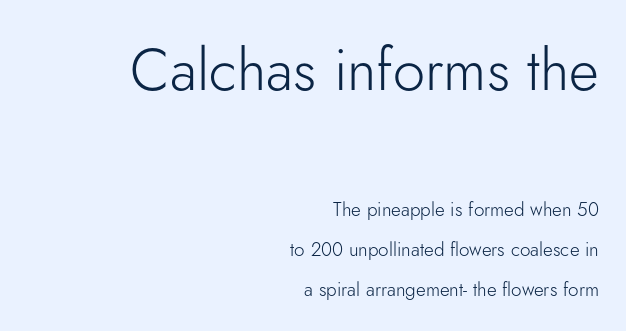
Ordinary non-slanted type is in use. The letters look calm and open, with moderate or lighter stems. Leading: increased. Size hierarchy here favors the leading block over the trailing one.
